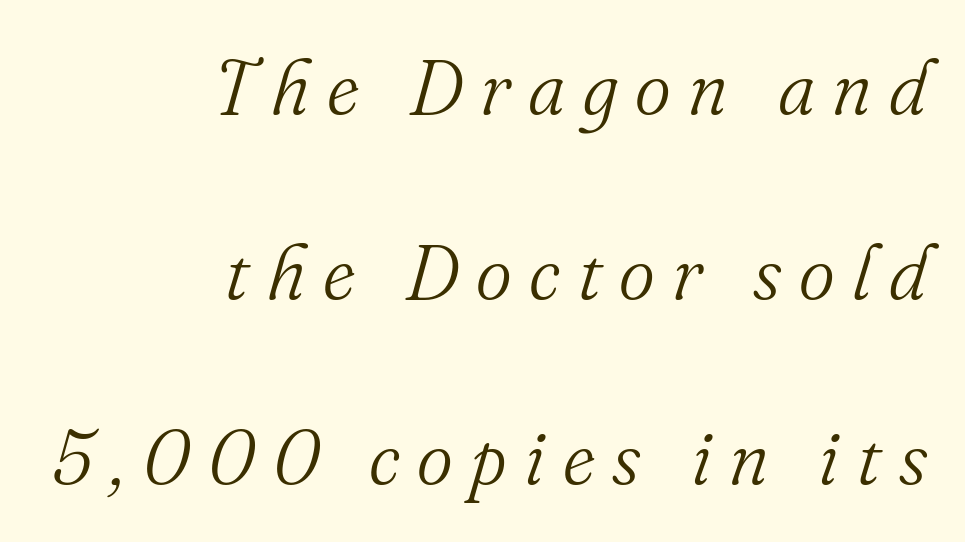
The strip under each line holds only bare page. The characters are drawn with everyday or finer stroke widths. Does the lettering tilt? It does — this is italic. What kind of face is this? One with serifs.
